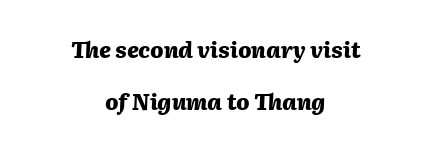
Line starts and ends both wander, symmetrically. The lettering tilts uniformly, giving the passage an italic look. Typographic density is high because the face is bold. The baseline area is clear. Notice the wide empty band between every row — that's loose leading. What stands out about the letter spacing? Nothing — it is the standard amount.
